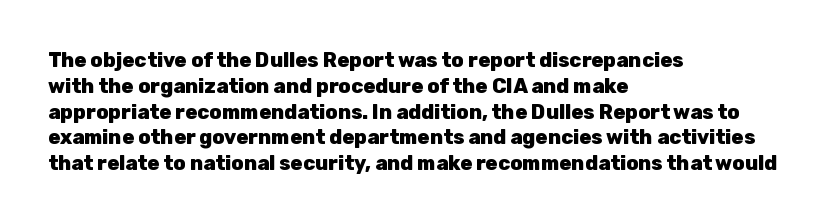
{"italic": "no", "bold": "yes", "underline": "no", "align": "left", "line_spacing": "normal", "line_spacing_ratio": 1.29, "letter_spacing": "normal", "letter_spacing_em": 0.0, "glyph_px": 20}
